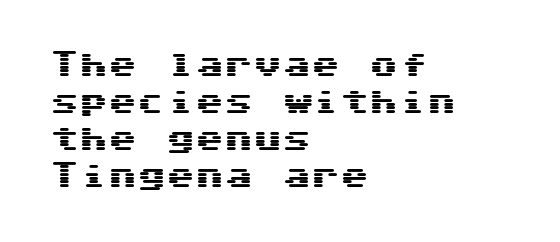
{"serif": "no", "italic": "no", "width": "wide", "stroke_contrast": "medium", "x_height": "medium", "underline": "no", "align": "left", "line_spacing": "normal", "line_spacing_ratio": 1.28, "letter_spacing": "normal", "letter_spacing_em": 0.0, "glyph_px": 29}
